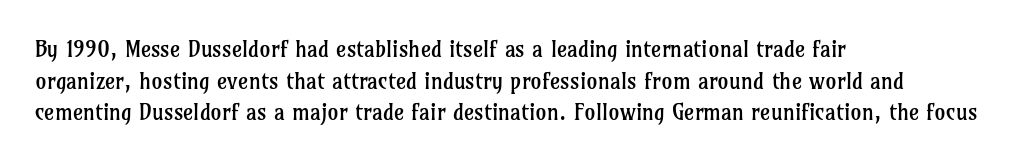
Ordinary non-slanted type is in use. Whoever set this chose a conventional vertical rhythm. Nothing unusual about the tracking: characters are spaced as the font intends. Every row of glyphs begins at an identical x-position on the left.
